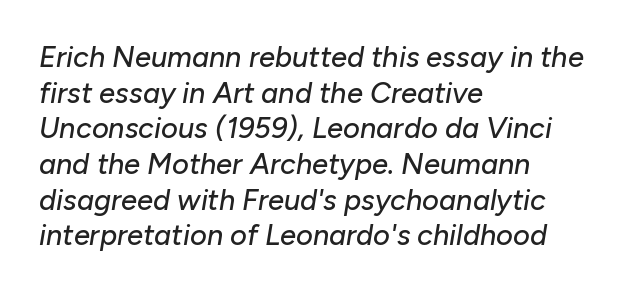
Q: Is the text italic (slanted)? A: Yes, it leans right by about 10 degrees.
Q: Is the text underlined? A: No.
Q: How is the paragraph aligned? A: Left-aligned.
Q: Is the spacing between letters normal or unusually wide? A: Normal.
Q: Width (condensed, normal, or wide)? A: Normal.
Q: Stroke contrast? A: Low.
Q: x-height? A: Medium.
Q: Monospaced? A: No.
